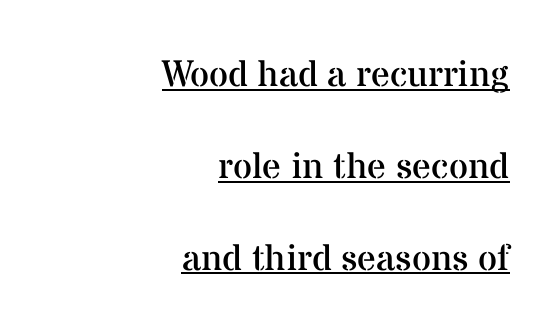
The image shows 37 px regular-weight serif type, upright; set right-aligned, loose line spacing (2.48x), normal letter spacing, underlined; medium stroke contrast and a medium x-height.
